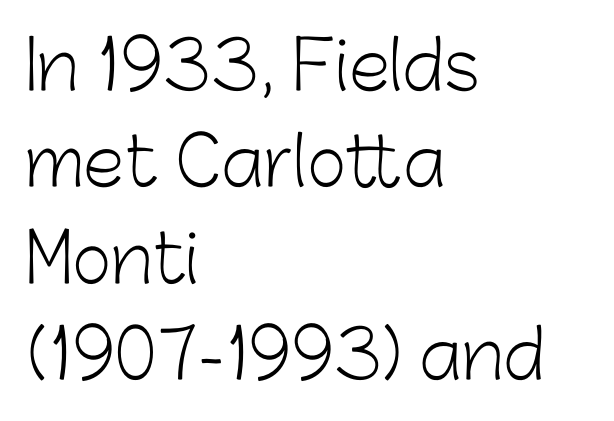
The image shows 67 px light sans-serif type, upright; set left-aligned, normal line spacing (1.44x), normal letter spacing, not underlined; low stroke contrast and a medium x-height.
